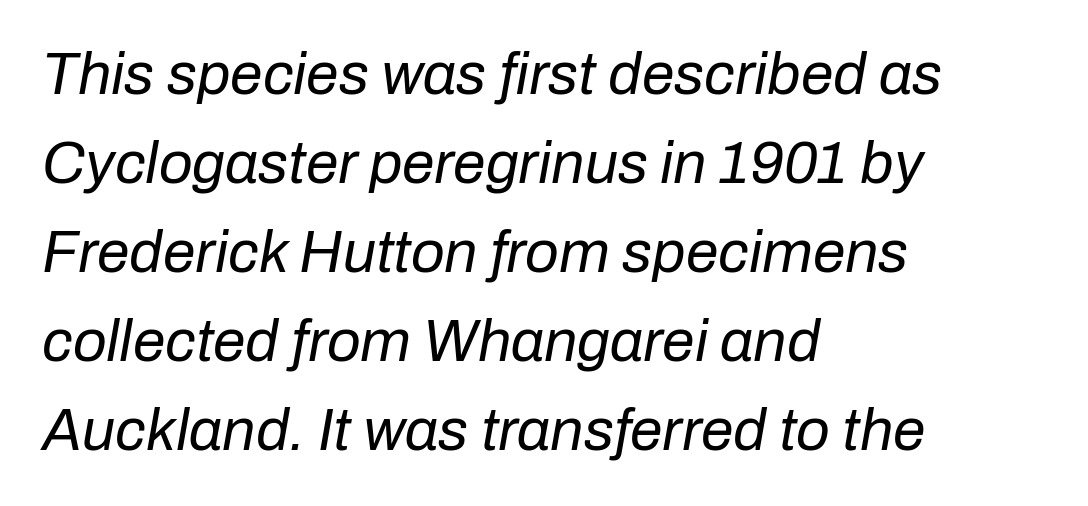
Q: Is the text bold? A: No.
Q: Is the text italic (slanted)? A: Yes, it leans right by about 10 degrees.
Q: Is the text underlined? A: No.
Q: How is the paragraph aligned? A: Left-aligned.
Q: Is the spacing between letters normal or unusually wide? A: Normal.
Q: Is the spacing between lines tight, normal or loose? A: Normal.
Q: Width (condensed, normal, or wide)? A: Normal.
Q: Stroke contrast? A: Low.
Q: x-height? A: Medium.
Q: Monospaced? A: No.
